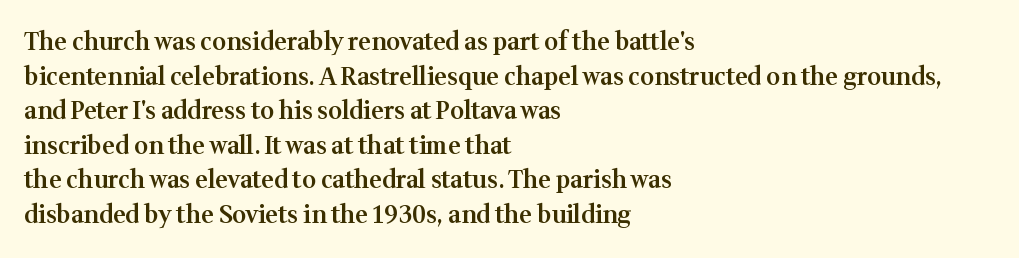
{"italic": "no", "bold": "semi", "underline": "no", "align": "left", "line_spacing": "normal", "line_spacing_ratio": 1.44, "letter_spacing": "normal", "letter_spacing_em": 0.0, "glyph_px": 24}
